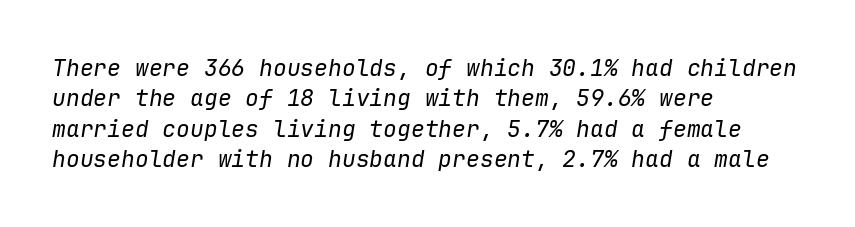
{"italic": "yes", "lean": "right", "slant_degrees": 9, "bold": "no", "underline": "no", "align": "left", "line_spacing": "normal", "line_spacing_ratio": 1.32, "letter_spacing": "normal", "letter_spacing_em": 0.0, "glyph_px": 23}
